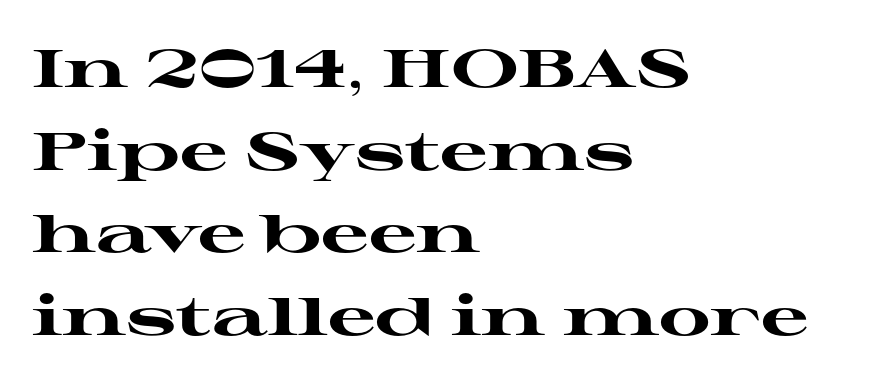
The image shows 53 px heavy, wide serif type, upright; set left-aligned, normal line spacing (1.56x), normal letter spacing, not underlined; high stroke contrast and a medium x-height.
